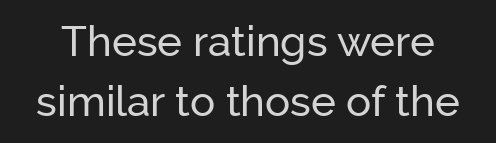
The image shows 42 px sans-serif type, upright; set normal line spacing (1.42x), normal letter spacing, not underlined; low stroke contrast and a medium x-height.
